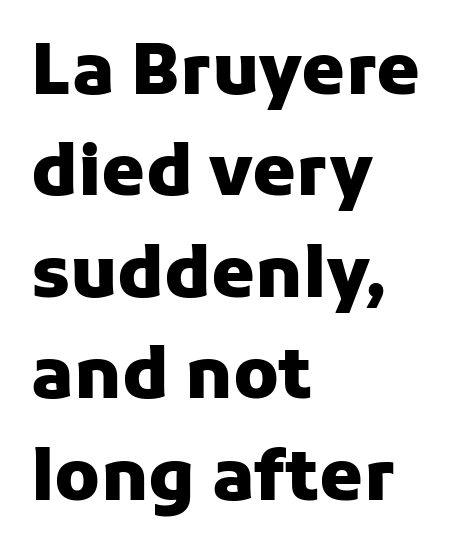
This is roman type, the default non-slanted kind. Regarding leading, the lines here are spaced in the standard way. Underline: absent. Each glyph is drawn with heavy, bold strokes.
